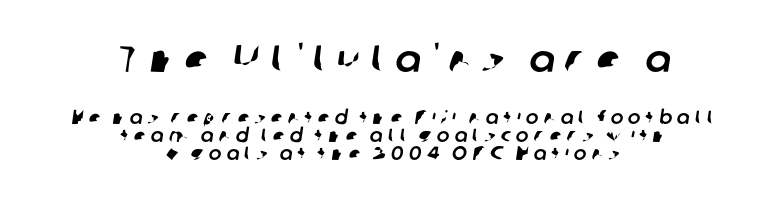
{"serif": "no", "width": "normal", "stroke_contrast": "low", "x_height": "medium", "monospaced": "no", "underline": "no", "align": "center", "line_spacing": "tight", "line_spacing_ratio": 0.96, "letter_spacing": "wide", "letter_spacing_em": 0.27, "larger_block": "first", "size_ratio": 2.0, "glyph_px": 38}
